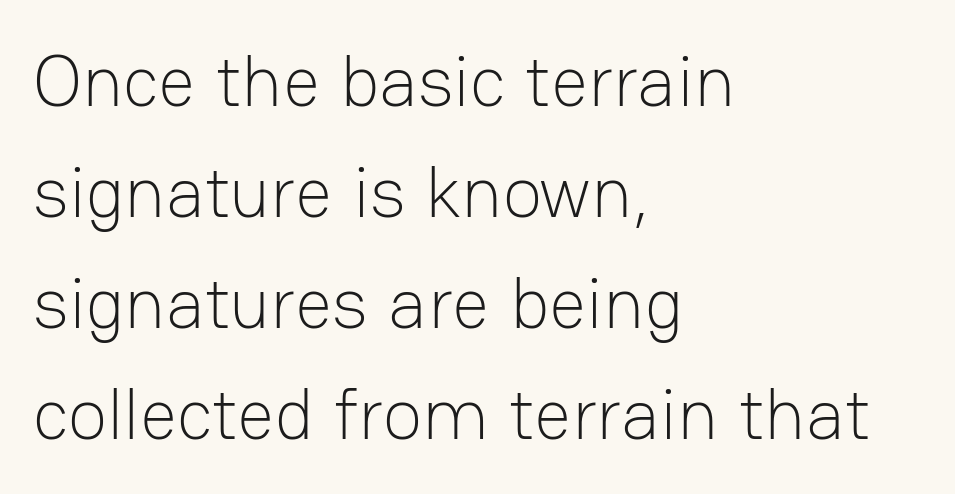
The image shows 73 px light sans-serif type, upright; set left-aligned, normal line spacing (1.52x), normal letter spacing, not underlined; low stroke contrast and a medium x-height.
